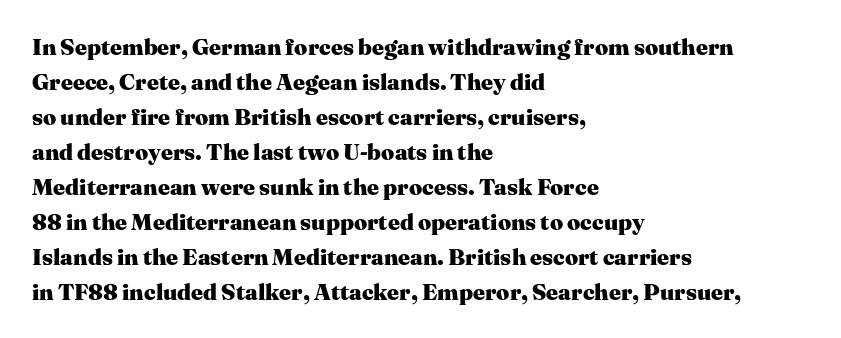
{"italic": "no", "bold": "yes", "underline": "no", "align": "left", "line_spacing": "normal", "line_spacing_ratio": 1.52, "letter_spacing": "normal", "letter_spacing_em": 0.0, "glyph_px": 23}
